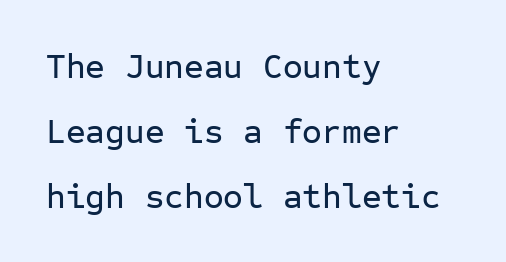
{"serif": "no", "italic": "no", "width": "normal", "stroke_contrast": "low", "x_height": "medium", "monospaced": "yes", "underline": "no", "align": "left", "line_spacing": "loose", "line_spacing_ratio": 1.91, "letter_spacing": "normal", "letter_spacing_em": 0.0, "glyph_px": 34}
